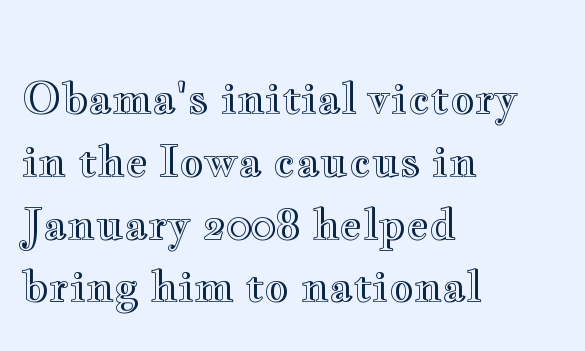
{"italic": "no", "width": "wide", "x_height": "small", "monospaced": "no", "underline": "no", "align": "left", "line_spacing": "normal", "line_spacing_ratio": 1.46, "letter_spacing": "normal", "letter_spacing_em": 0.0, "glyph_px": 43}
